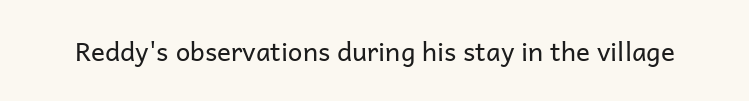
A roman cut, with each character standing at attention. Decoration check: the copy has no underline. The gaps between neighbouring characters are ordinary and unremarkable. Bold? No — there's no thickening of the strokes.
